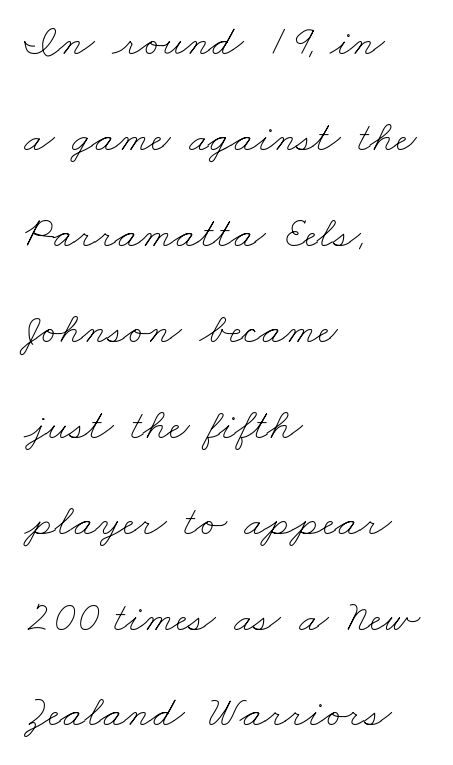
Q: Is the text bold? A: No.
Q: Is the text underlined? A: No.
Q: How is the paragraph aligned? A: Left-aligned.
Q: Is the spacing between letters normal or unusually wide? A: Normal.
Q: Is the spacing between lines tight, normal or loose? A: Loose.
Q: Width (condensed, normal, or wide)? A: Wide.
Q: Stroke contrast? A: Low.
Q: x-height? A: Small.
Q: Monospaced? A: No.
